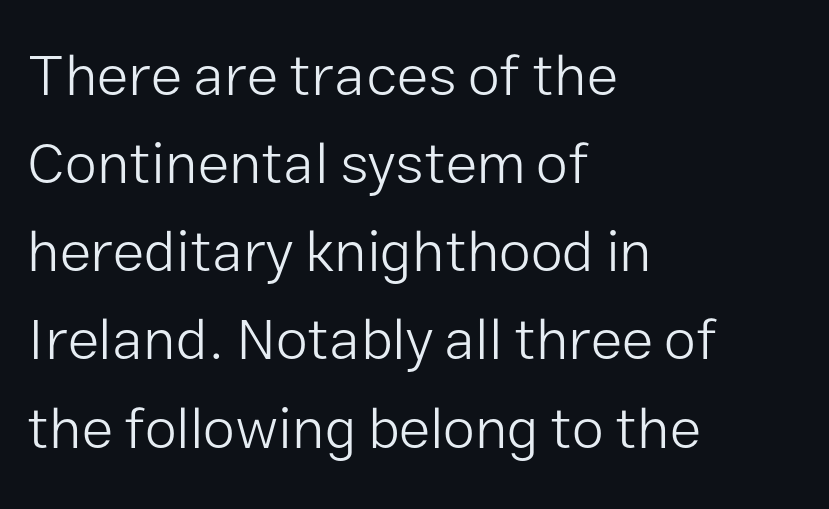
Spacing verdict: proportional, widths tailored to each character. Has an underline been added? It has not. The leading is moderate, giving the passage an even texture. The type sits square on the baseline with zero lean. Observe the ordinary spacing: letters are neighbours, not strangers.
